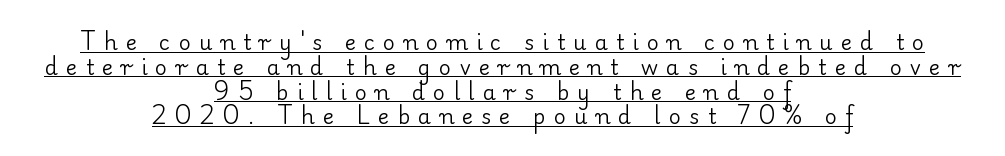
The image shows 21 px text type, upright; set centered, line spacing 1.18x, unusually wide letter spacing (+0.39 em), underlined.
